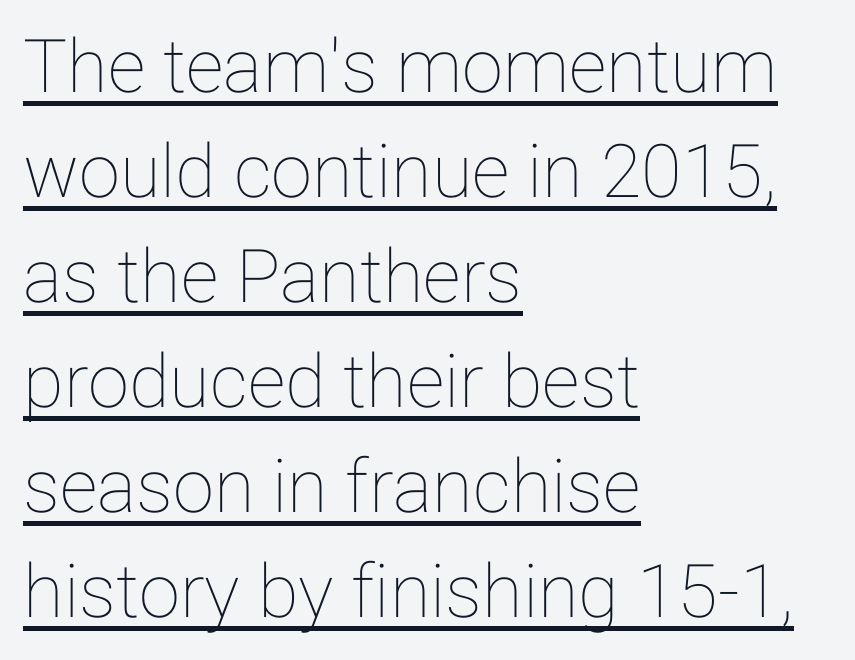
In designer terms, the underline attribute is active on this setting. The lines are quadded left. The letters sit at their default tracking, neither squeezed nor spread. The lines sit at an ordinary, default distance from one another.
